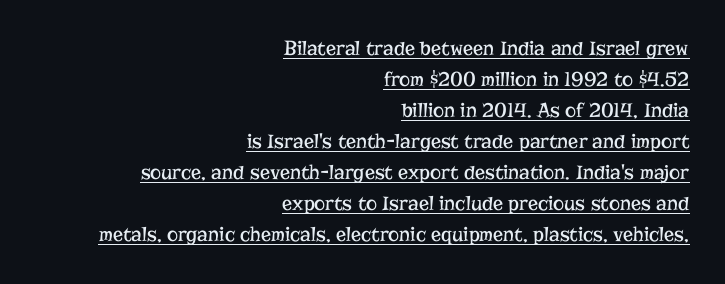
The image shows 21 px text type, upright; set right-aligned, normal line spacing (1.48x), normal letter spacing, underlined.
